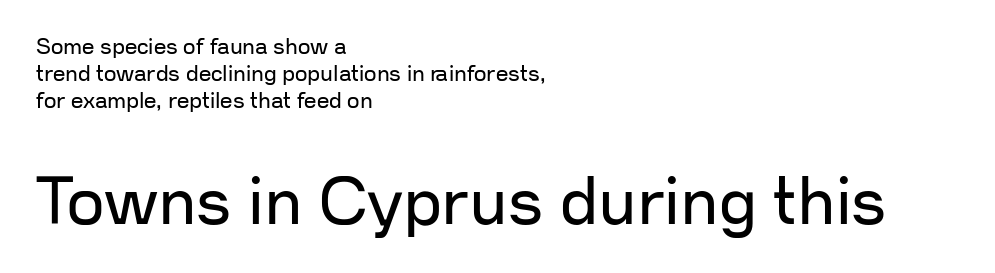
{"serif": "no", "italic": "no", "bold": "no", "weight": "regular", "width": "normal", "stroke_contrast": "low", "x_height": "medium", "monospaced": "no", "underline": "no", "align": "left", "line_spacing_ratio": 1.23, "letter_spacing": "normal", "letter_spacing_em": 0.0, "larger_block": "second", "size_ratio": 3.0, "glyph_px": 66}
